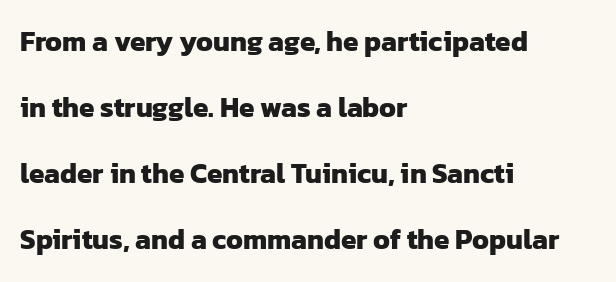
Q: Is the text bold? A: Yes.
Q: Is the typeface a serif or a sans-serif typeface? A: Sans-serif.
Q: Is the text underlined? A: No.
Q: How is the paragraph aligned? A: Left-aligned.
Q: Is the spacing between letters normal or unusually wide? A: Normal.
Q: Is the spacing between lines tight, normal or loose? A: Loose.
Q: Width (condensed, normal, or wide)? A: Normal.
Q: Stroke contrast? A: Low.
Q: x-height? A: Medium.
Q: Monospaced? A: No.
